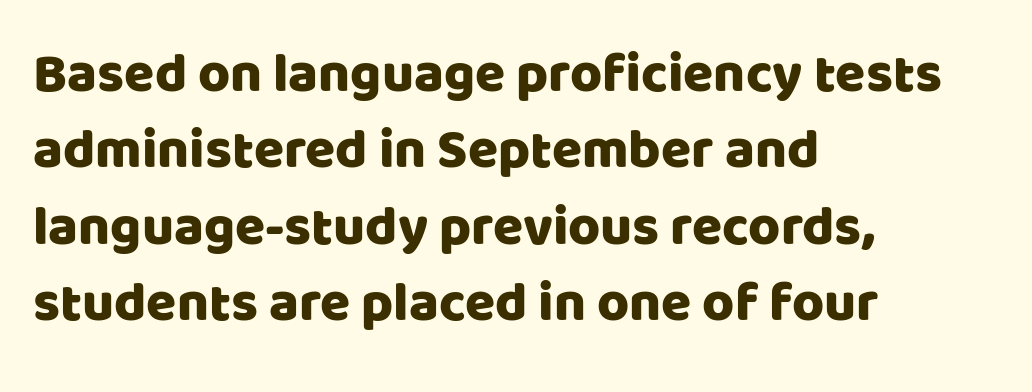
Q: Is the text italic (slanted)? A: No, it is upright.
Q: Is the typeface a serif or a sans-serif typeface? A: Sans-serif.
Q: Is the text underlined? A: No.
Q: How is the paragraph aligned? A: Left-aligned.
Q: Is the spacing between letters normal or unusually wide? A: Normal.
Q: Is the spacing between lines tight, normal or loose? A: Normal.
Q: Width (condensed, normal, or wide)? A: Normal.
Q: Stroke contrast? A: Low.
Q: x-height? A: Large.
Q: Monospaced? A: No.
